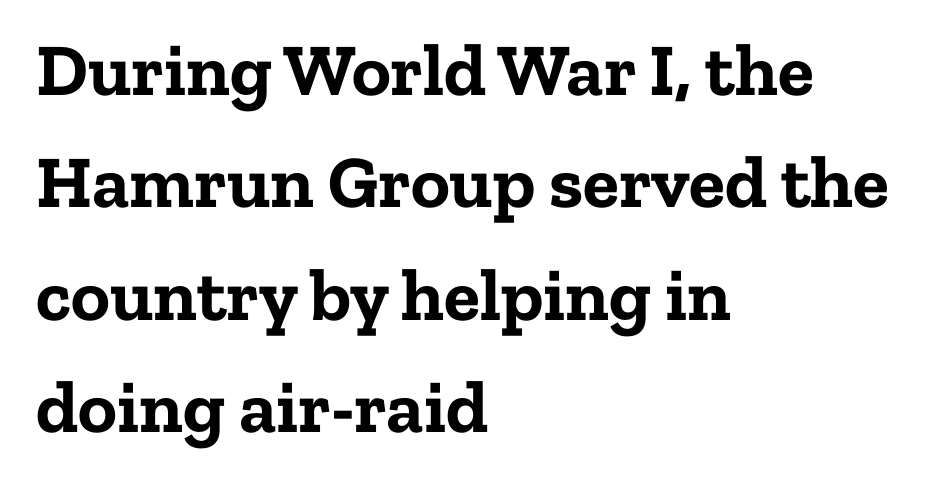
The image shows 74 px bold serif type, upright; set left-aligned, normal line spacing (1.52x), normal letter spacing, not underlined; low stroke contrast and a medium x-height.
